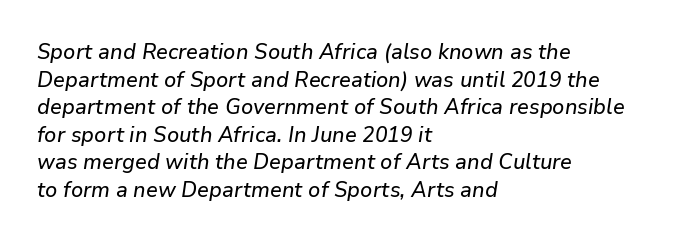
The image shows 21 px text type, italic (leaning right); set left-aligned, normal line spacing (1.31x), normal letter spacing, not underlined.
